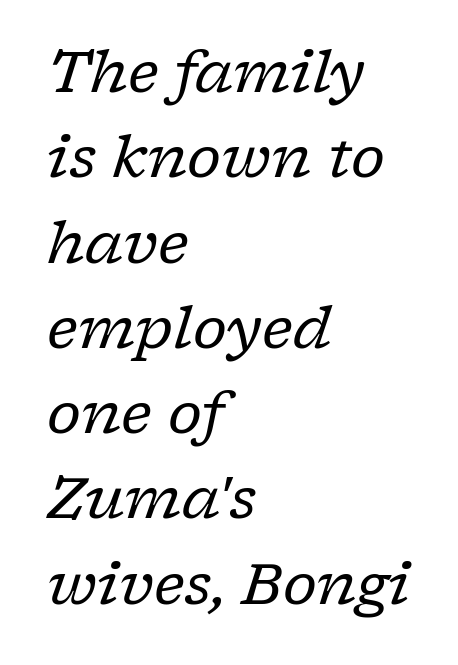
Are there feet on the stems? There are — it's a serif. The gap between lines stays unmarked. The ragged edge is on the right, which tells us the setting is flush left. The letterforms sit at book weight or below.
